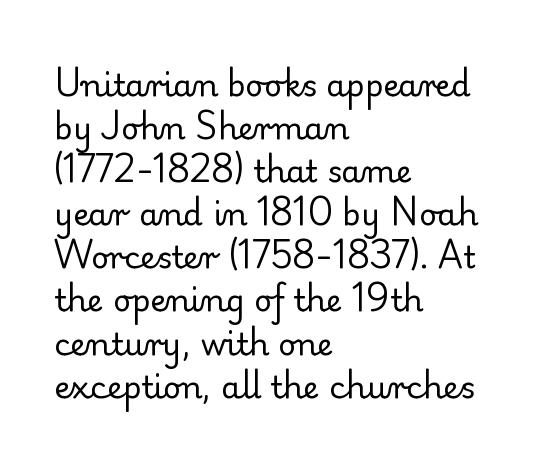
The image shows 31 px regular-weight serif type, upright; set left-aligned, normal line spacing (1.39x), normal letter spacing, not underlined; low stroke contrast and a small x-height.
